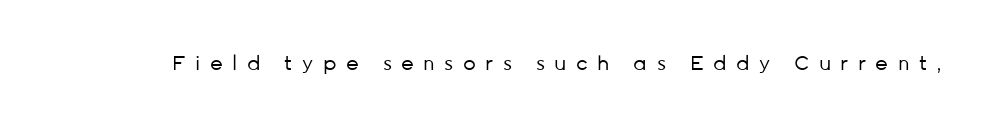
{"italic": "no", "bold": "no", "underline": "no", "letter_spacing": "wide", "letter_spacing_em": 0.47, "glyph_px": 20}
